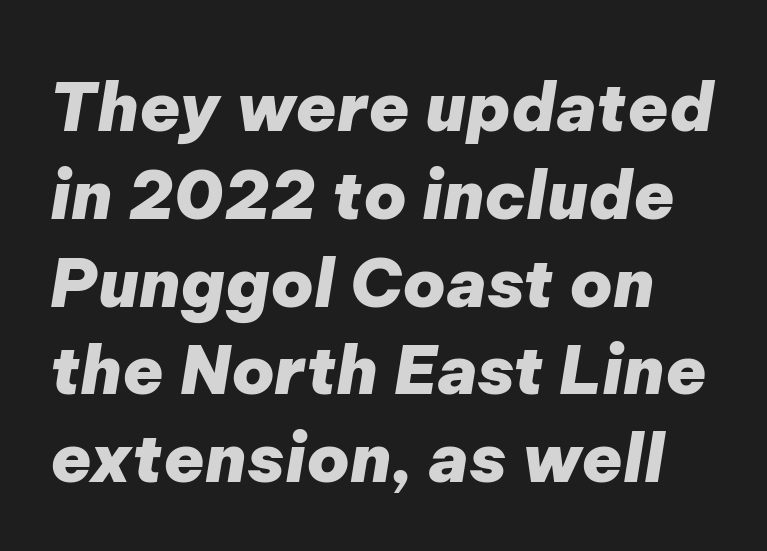
These lines sit exactly where default settings would place them. A full-strength bold gives these letters their thick strokes. Caption: standard tracking, unaltered. Clear beneath every line of the passage.
